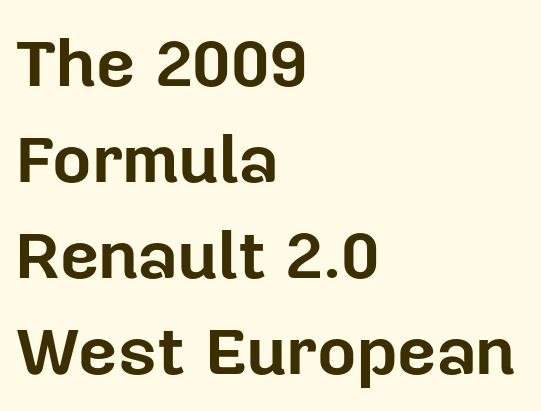
{"serif": "no", "italic": "no", "bold": "yes", "weight": "bold", "width": "normal", "stroke_contrast": "low", "x_height": "medium", "monospaced": "no", "underline": "no", "align": "left", "line_spacing": "normal", "line_spacing_ratio": 1.41, "letter_spacing": "normal", "letter_spacing_em": 0.0, "glyph_px": 68}
